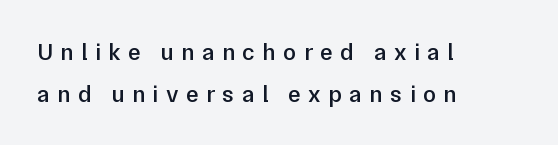
{"italic": "no", "bold": "semi", "underline": "no", "align": "left", "line_spacing_ratio": 1.74, "letter_spacing": "wide", "letter_spacing_em": 0.31, "glyph_px": 24}
